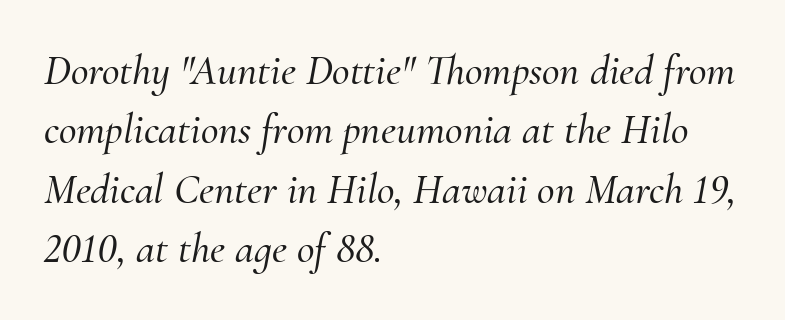
The image shows 43 px serif type, italic (leaning right); set left-aligned, normal line spacing (1.38x), normal letter spacing, not underlined; medium stroke contrast and a small x-height.
